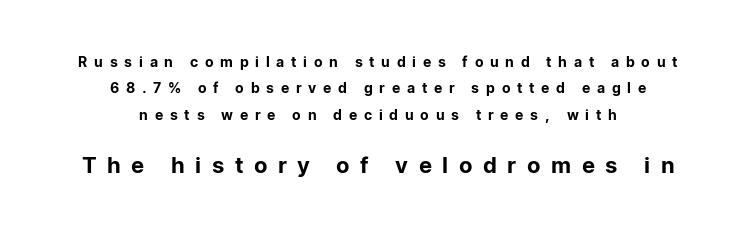
{"italic": "no", "underline": "no", "align": "center", "line_spacing_ratio": 1.88, "letter_spacing": "wide", "letter_spacing_em": 0.48, "larger_block": "second", "size_ratio": 1.57, "glyph_px": 22}
